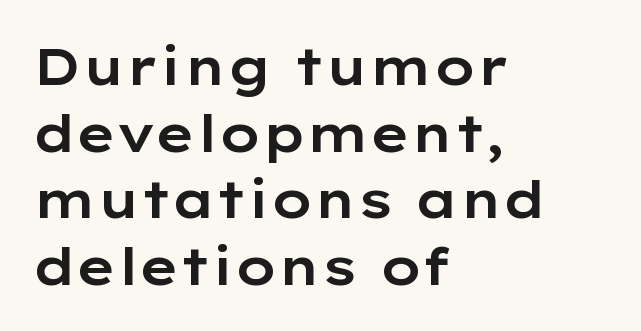
{"serif": "no", "italic": "no", "width": "wide", "stroke_contrast": "low", "x_height": "medium", "monospaced": "no", "underline": "no", "align": "left", "line_spacing": "normal", "line_spacing_ratio": 1.28, "letter_spacing": "normal", "letter_spacing_em": 0.0, "glyph_px": 52}
